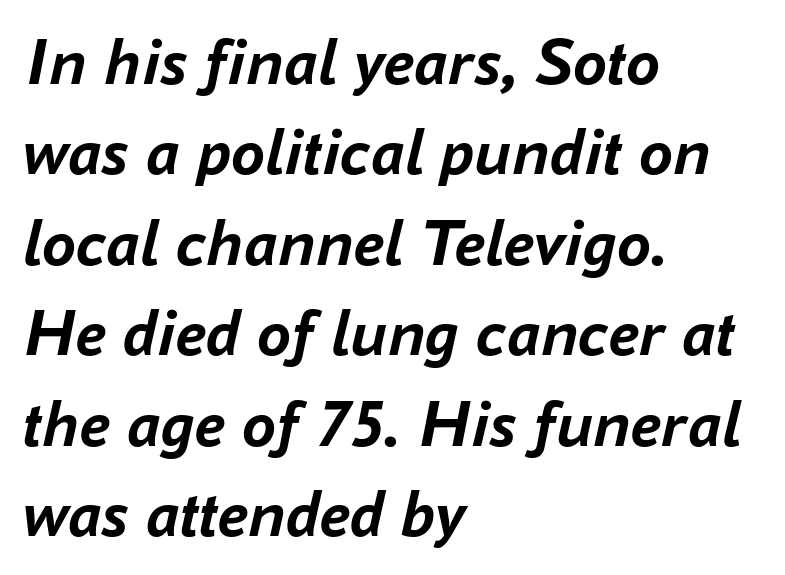
{"italic": "yes", "lean": "right", "slant_degrees": 16, "bold": "yes", "weight": "semibold", "width": "normal", "stroke_contrast": "low", "x_height": "medium", "monospaced": "no", "underline": "no", "align": "left", "line_spacing": "normal", "line_spacing_ratio": 1.33, "letter_spacing": "normal", "letter_spacing_em": 0.0, "glyph_px": 68}
